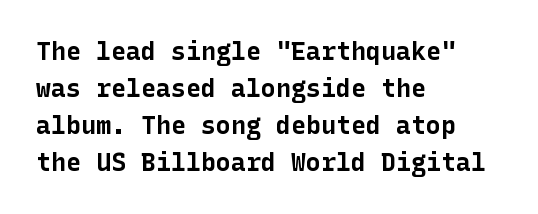
The image shows 25 px bold type, upright; set left-aligned, normal line spacing (1.48x), normal letter spacing, not underlined.
